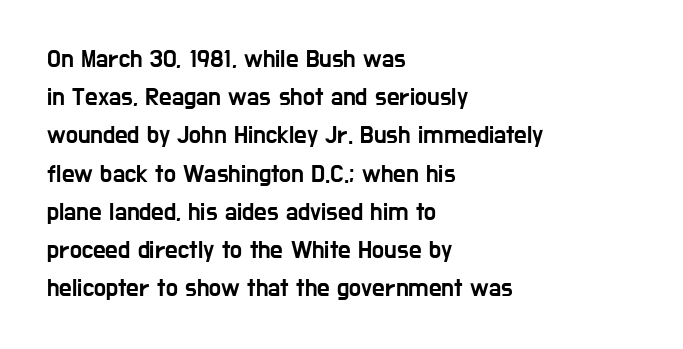
{"italic": "no", "underline": "no", "align": "left", "line_spacing": "normal", "line_spacing_ratio": 1.53, "letter_spacing": "normal", "letter_spacing_em": 0.0, "glyph_px": 25}
